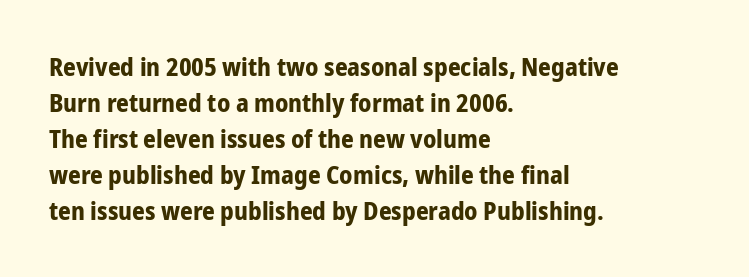
{"italic": "no", "bold": "yes", "underline": "no", "align": "left", "line_spacing": "normal", "line_spacing_ratio": 1.44, "letter_spacing": "normal", "letter_spacing_em": 0.0, "glyph_px": 25}
